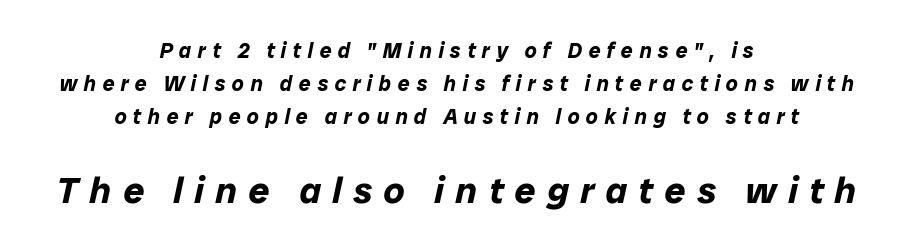
{"italic": "yes", "lean": "right", "slant_degrees": 12, "bold": "yes", "weight": "bold", "width": "normal", "stroke_contrast": "low", "x_height": "medium", "monospaced": "no", "underline": "no", "align": "center", "line_spacing": "normal", "line_spacing_ratio": 1.57, "letter_spacing": "wide", "letter_spacing_em": 0.31, "larger_block": "second", "size_ratio": 1.76, "glyph_px": 37}
